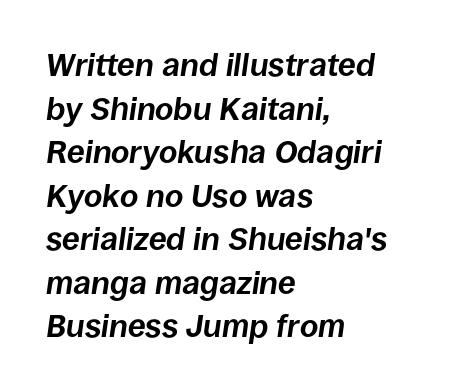
{"italic": "yes", "lean": "right", "slant_degrees": 8, "bold": "yes", "weight": "bold", "width": "normal", "stroke_contrast": "low", "x_height": "large", "monospaced": "no", "underline": "no", "align": "left", "line_spacing": "normal", "line_spacing_ratio": 1.36, "letter_spacing": "normal", "letter_spacing_em": 0.0, "glyph_px": 32}
